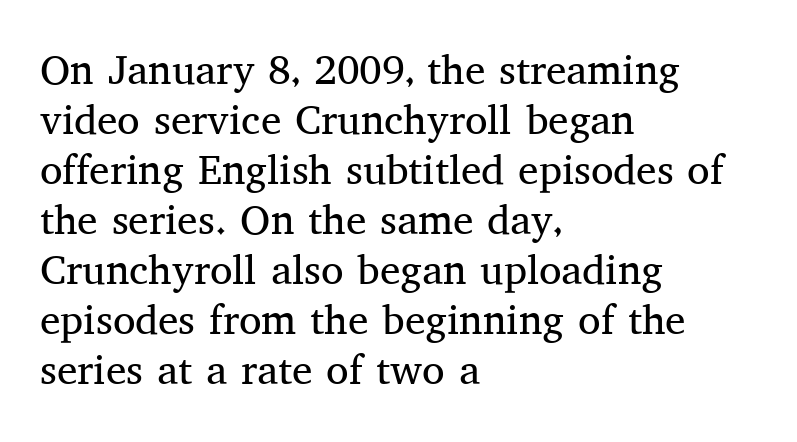
The image shows 41 px regular-weight serif type, upright; set left-aligned, line spacing 1.22x, normal letter spacing, not underlined; medium stroke contrast and a medium x-height.
